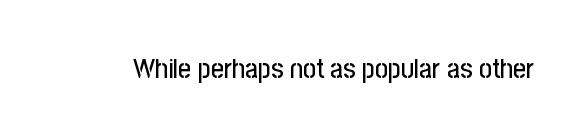
Type without underlining. Character widths vary here, with narrow letters taking less room than wide ones. Each word holds together tightly as a unit, with standard inter-letter gaps. You can tell from the bare stems that sans-serif type was used.
